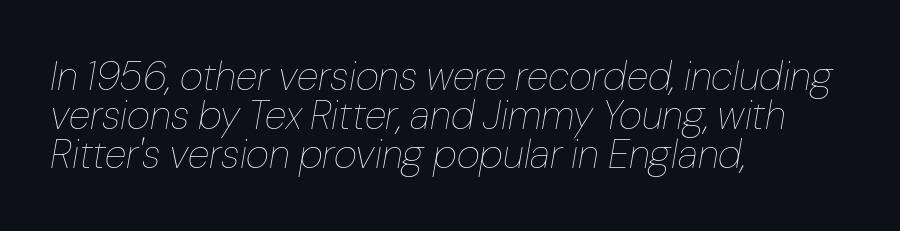
{"italic": "yes", "lean": "right", "slant_degrees": 10, "bold": "no", "weight": "thin", "width": "normal", "stroke_contrast": "low", "x_height": "medium", "monospaced": "no", "underline": "no", "align": "left", "line_spacing": "tight", "line_spacing_ratio": 0.97, "letter_spacing": "normal", "letter_spacing_em": 0.0, "glyph_px": 40}
